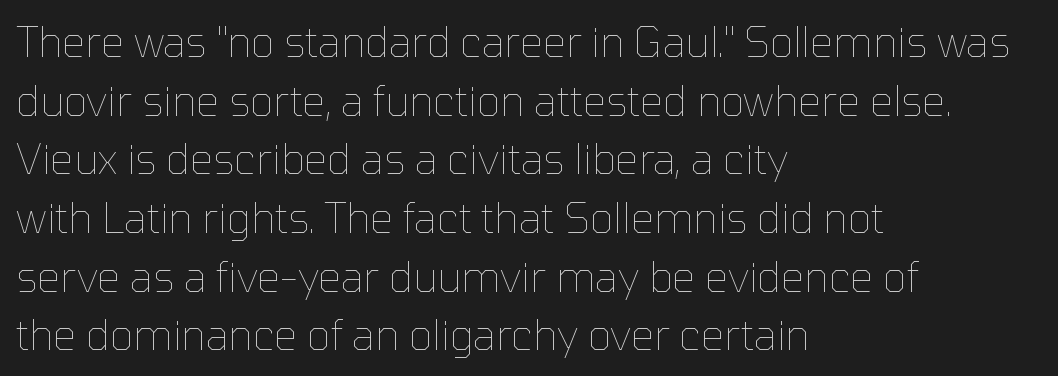
The image shows 41 px thin type, upright; set left-aligned, normal line spacing (1.43x), normal letter spacing, not underlined; low stroke contrast and a medium x-height.
